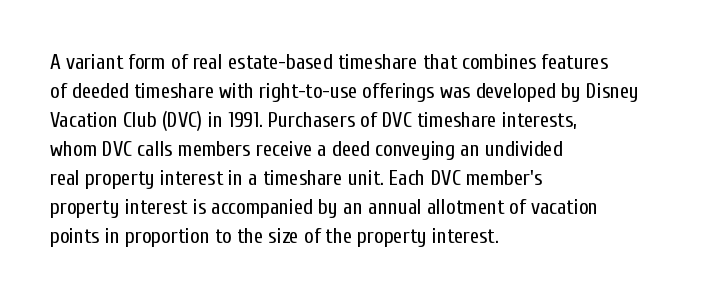
Q: Is the text bold? A: No.
Q: Is the text italic (slanted)? A: No, it is upright.
Q: Is the text underlined? A: No.
Q: How is the paragraph aligned? A: Left-aligned.
Q: Is the spacing between letters normal or unusually wide? A: Normal.
Q: Is the spacing between lines tight, normal or loose? A: Normal.
